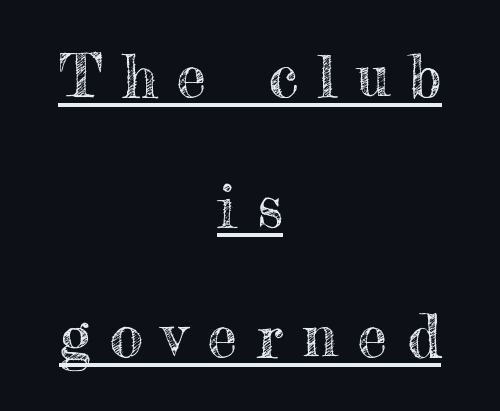
You could fit nearly another row in the gap between these rows. Compared with undecorated copy, this sample adds a rule below the words. Each letter keeps its own natural width here, so spacing adapts to shape. Does the copy run flush right? No — it is centered line by line. Ordinary non-slanted type is in use. In terms of letterspacing, this is a distinctly airy, spread setting.
